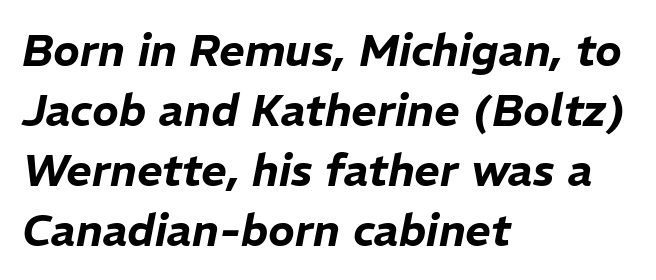
Is there much room between lines? A standard amount, neither cramped nor airy. Every character sits at an angle, as italics do. The letters advance in unequal steps, a hallmark of proportional type. Leftover space on each line is placed entirely after the last word. A typesetter would call this zero additional tracking.
